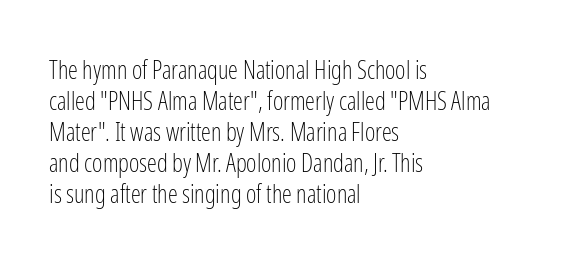
Q: Is the text bold? A: No.
Q: Is the text italic (slanted)? A: No, it is upright.
Q: Is the text underlined? A: No.
Q: How is the paragraph aligned? A: Left-aligned.
Q: Is the spacing between letters normal or unusually wide? A: Normal.
